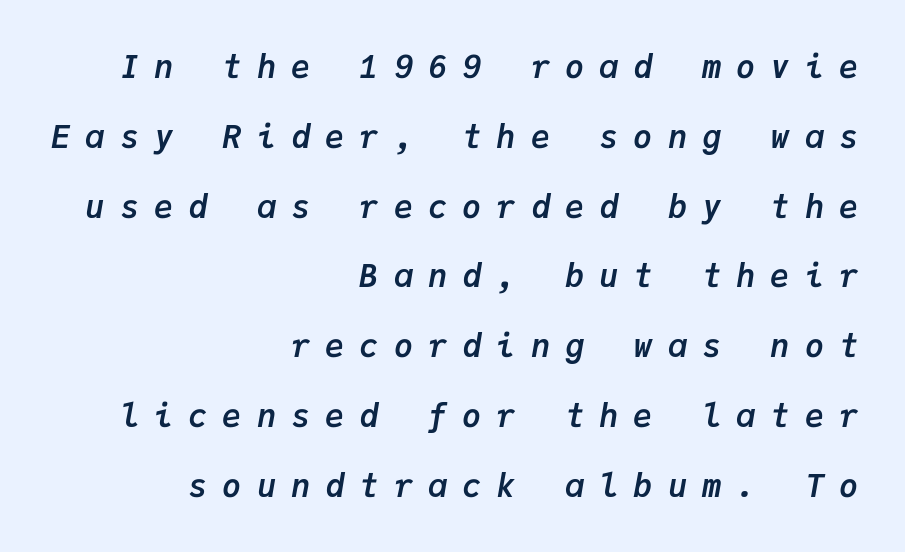
Q: Is the text bold? A: Yes.
Q: Is the text italic (slanted)? A: Yes, it leans right by about 9 degrees.
Q: Is the text underlined? A: No.
Q: How is the paragraph aligned? A: Right-aligned.
Q: Is the spacing between letters normal or unusually wide? A: Unusually wide.
Q: Is the spacing between lines tight, normal or loose? A: Loose.
Q: Width (condensed, normal, or wide)? A: Normal.
Q: Stroke contrast? A: Low.
Q: x-height? A: Medium.
Q: Monospaced? A: Yes.
